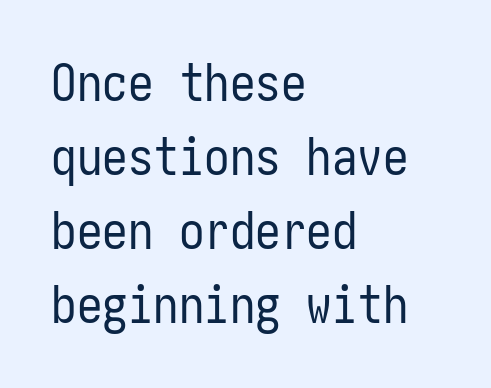
{"serif": "no", "italic": "no", "bold": "no", "weight": "regular", "width": "condensed", "stroke_contrast": "low", "x_height": "medium", "underline": "no", "align": "left", "line_spacing": "normal", "line_spacing_ratio": 1.45, "letter_spacing": "normal", "letter_spacing_em": 0.0, "glyph_px": 51}
